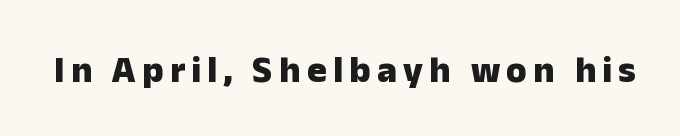
Posture: vertical. Classification — sans serif. The passage shown is emphatically bold. The glyphs are unaccompanied by any horizontal stroke below them.
